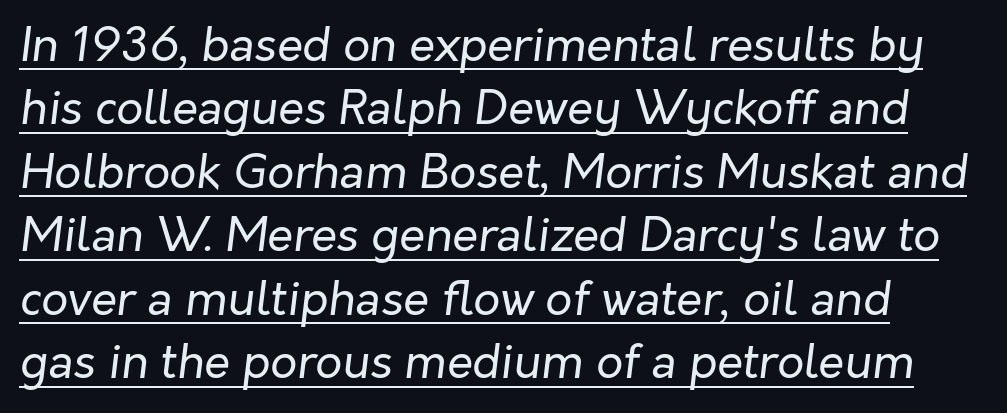
The image shows 47 px regular-weight type, italic (leaning right); set left-aligned, normal line spacing (1.35x), normal letter spacing, underlined; low stroke contrast and a medium x-height.
